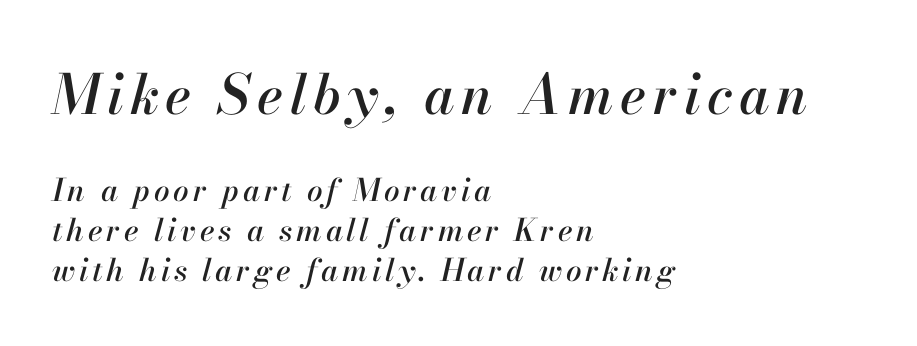
Q: Is the text italic (slanted)? A: Yes, it leans right by about 13 degrees.
Q: Is the text underlined? A: No.
Q: How is the paragraph aligned? A: Left-aligned.
Q: Is the spacing between lines tight, normal or loose? A: Normal.
Q: Which block of text is set in a larger size, the first (top) or the second (bottom)? A: The first (top) one.
Q: Width (condensed, normal, or wide)? A: Normal.
Q: Stroke contrast? A: High.
Q: x-height? A: Small.
Q: Monospaced? A: No.
